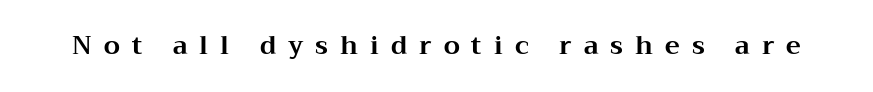
Unmarked baselines from the first word to the last. The letters stand upright; this is a roman face. Is the type bold? Yes — the strokes are clearly thick and heavy. Spacing between characters has been opened up far beyond the box default.
